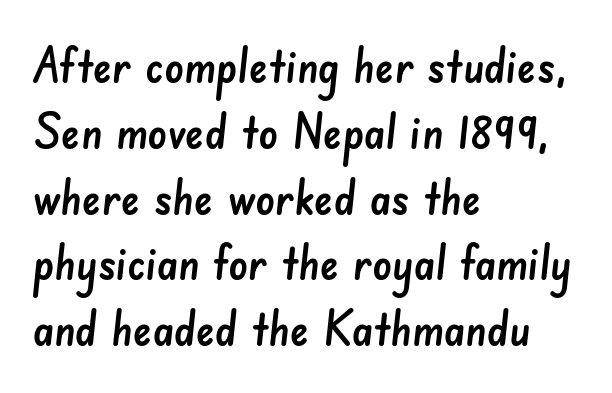
The image shows 48 px sans-serif type; set left-aligned, normal line spacing (1.37x), normal letter spacing, not underlined; low stroke contrast and a small x-height.
